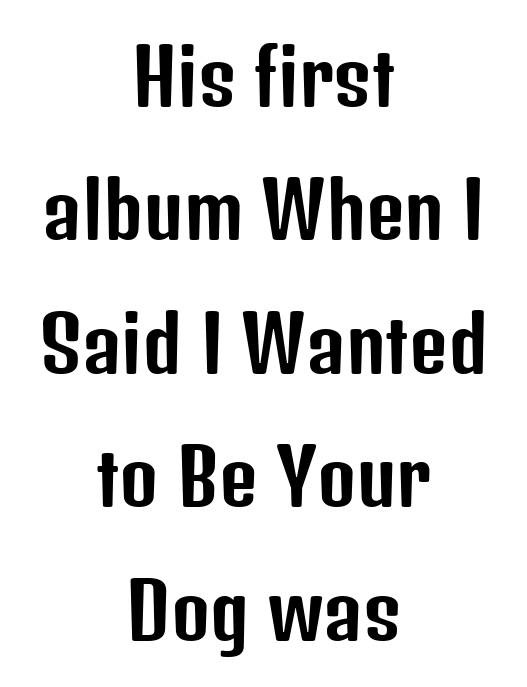
The letters sit at their default tracking, neither squeezed nor spread. Stroke terminals: plain, sans-serif. The lines in this sample share a center point and differ in where they start and stop. Characters remain perfectly vertical along every line.
